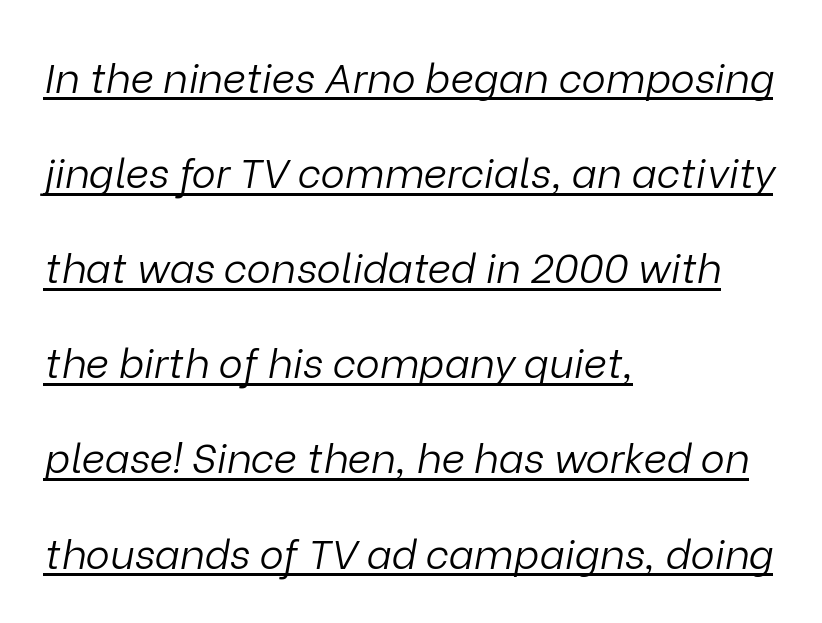
Widely set lines give the paragraph a tall, airy silhouette. Each line starts at the same left margin while the right side varies. The strokes are not fattened; the text isn't bold. Is this a fixed-width face? No — the glyphs have proportional, varying widths.
